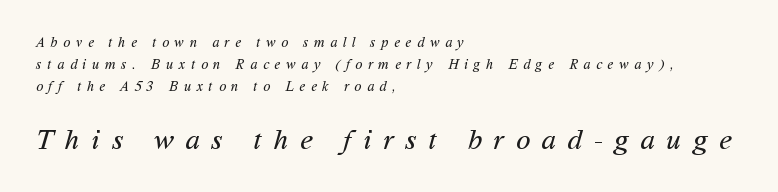
{"serif": "no", "bold": "no", "weight": "regular", "width": "normal", "stroke_contrast": "medium", "x_height": "medium", "monospaced": "no", "underline": "no", "align": "left", "line_spacing": "normal", "line_spacing_ratio": 1.58, "letter_spacing": "wide", "letter_spacing_em": 0.41, "larger_block": "second", "size_ratio": 2.07, "glyph_px": 29}
